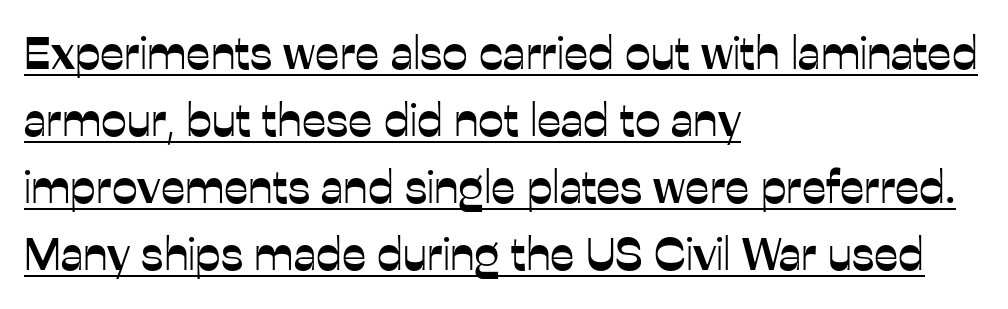
{"serif": "no", "italic": "no", "width": "normal", "stroke_contrast": "low", "x_height": "medium", "monospaced": "no", "underline": "yes", "align": "left", "line_spacing": "normal", "line_spacing_ratio": 1.46, "letter_spacing": "normal", "letter_spacing_em": 0.0, "glyph_px": 46}
